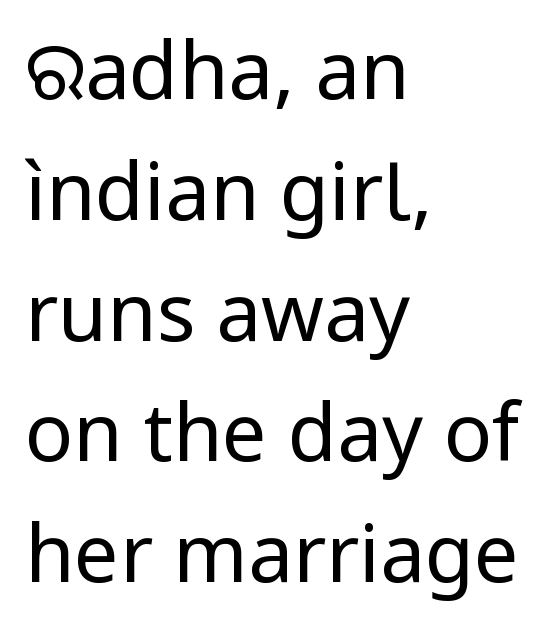
The image shows 80 px regular-weight sans-serif type, upright; set left-aligned, normal line spacing (1.51x), normal letter spacing, not underlined; low stroke contrast and a medium x-height.
